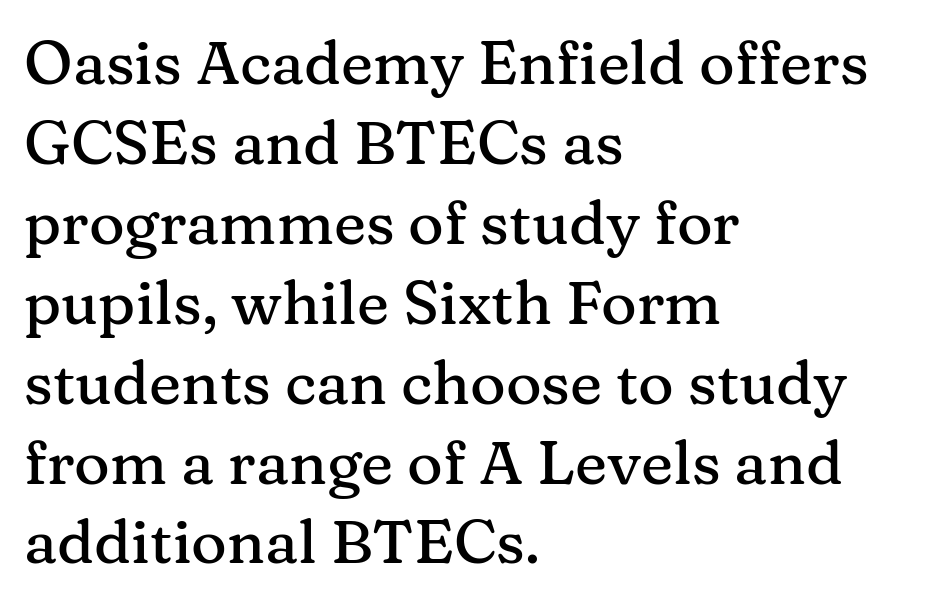
{"serif": "yes", "italic": "no", "width": "normal", "stroke_contrast": "medium", "x_height": "medium", "monospaced": "no", "underline": "no", "align": "left", "line_spacing": "normal", "line_spacing_ratio": 1.31, "letter_spacing": "normal", "letter_spacing_em": 0.0, "glyph_px": 61}
